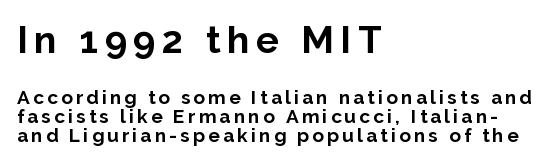
Q: Is the text bold? A: Yes.
Q: Is the text italic (slanted)? A: No, it is upright.
Q: Is the typeface a serif or a sans-serif typeface? A: Sans-serif.
Q: Is the text underlined? A: No.
Q: How is the paragraph aligned? A: Left-aligned.
Q: Is the spacing between lines tight, normal or loose? A: Tight.
Q: Which block of text is set in a larger size, the first (top) or the second (bottom)? A: The first (top) one.
Q: Width (condensed, normal, or wide)? A: Normal.
Q: Stroke contrast? A: Low.
Q: x-height? A: Medium.
Q: Monospaced? A: No.
